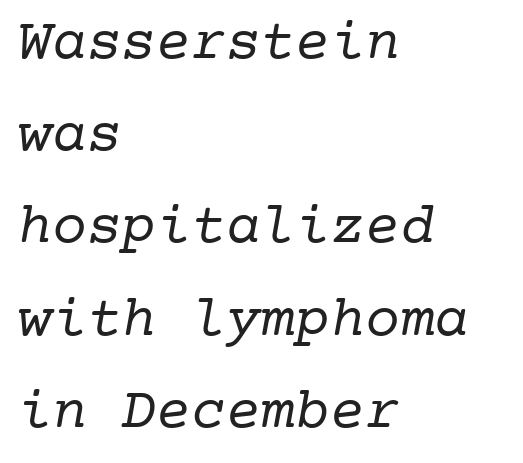
These lines stack with their left ends in a neat column. Monospaced: the letters line up in strict vertical columns. The face used here is seriffed, in the tradition of book romans. This is not heavy type; no bold has been used. Any mark beneath the type? The region is blank. The lines sit at an ordinary, default distance from one another.
